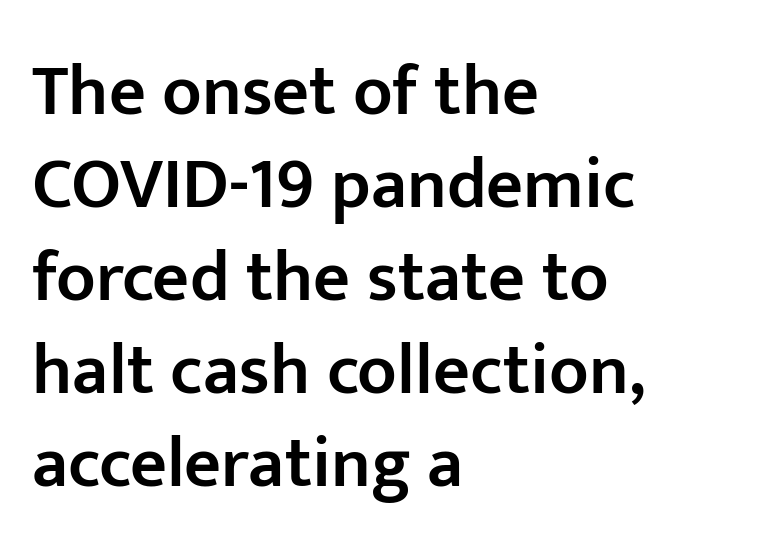
What weight is shown? A semibold, between regular and bold. The gaps between neighbouring characters are ordinary and unremarkable. Observe the absence of serifs on each vertical stroke in this sample. Vertical strokes here are truly vertical. You could not count columns in this text — the font is proportionally spaced.
